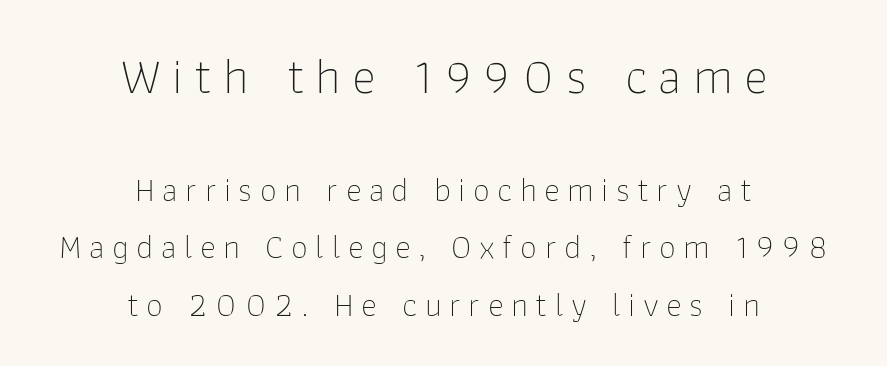
Q: Is the text bold? A: No.
Q: Is the text italic (slanted)? A: No, it is upright.
Q: Is the typeface a serif or a sans-serif typeface? A: Sans-serif.
Q: Is the text underlined? A: No.
Q: How is the paragraph aligned? A: Centered.
Q: Is the spacing between letters normal or unusually wide? A: Unusually wide.
Q: Is the spacing between lines tight, normal or loose? A: Normal.
Q: Which block of text is set in a larger size, the first (top) or the second (bottom)? A: The first (top) one.
Q: Width (condensed, normal, or wide)? A: Normal.
Q: Stroke contrast? A: Low.
Q: x-height? A: Medium.
Q: Monospaced? A: No.
